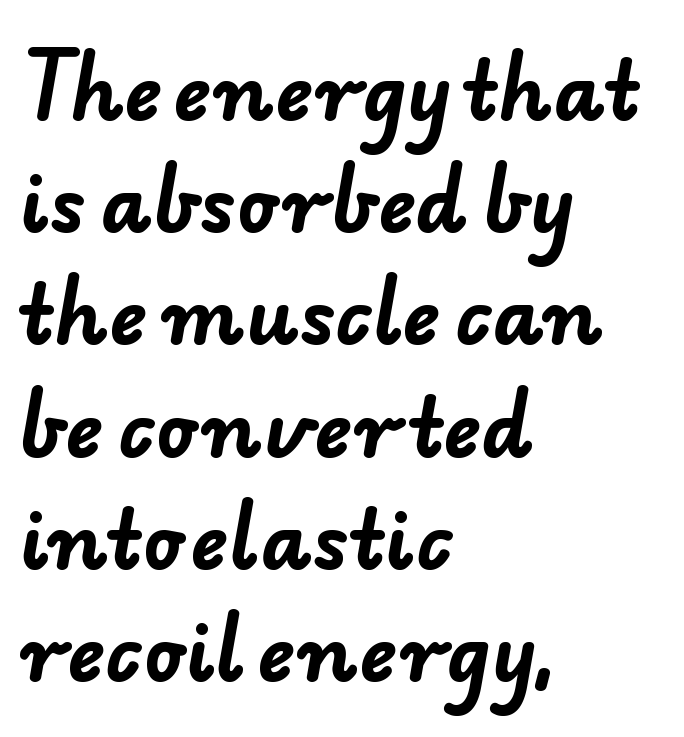
Q: Is the text bold? A: Yes.
Q: Is the typeface a serif or a sans-serif typeface? A: Sans-serif.
Q: Is the text underlined? A: No.
Q: How is the paragraph aligned? A: Left-aligned.
Q: Is the spacing between letters normal or unusually wide? A: Normal.
Q: Is the spacing between lines tight, normal or loose? A: Normal.
Q: Width (condensed, normal, or wide)? A: Normal.
Q: Stroke contrast? A: Low.
Q: x-height? A: Small.
Q: Monospaced? A: No.
